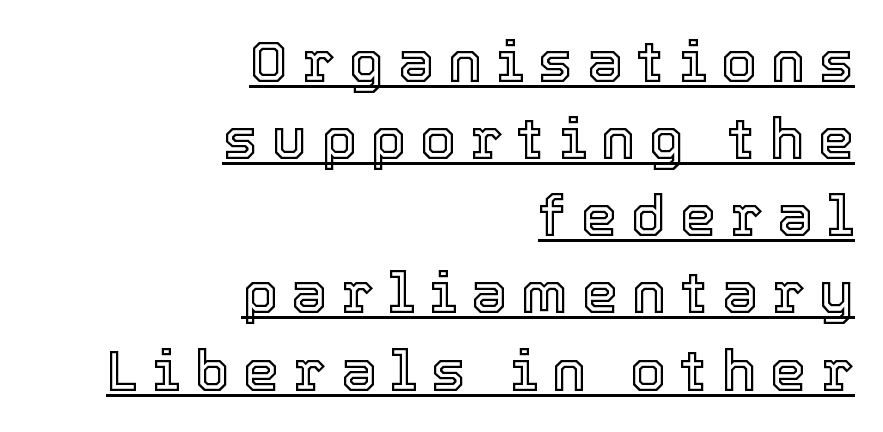
{"italic": "no", "width": "normal", "x_height": "medium", "monospaced": "no", "underline": "yes", "align": "right", "line_spacing": "normal", "line_spacing_ratio": 1.33, "letter_spacing": "wide", "letter_spacing_em": 0.24, "glyph_px": 58}
